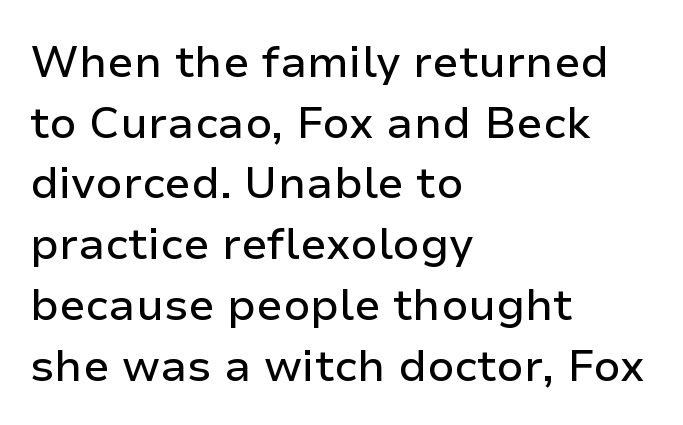
Leading matches the norm, producing a regular column. Every character sits straight up, as roman type does. The characters display no serif detailing; their extremities are plain. Underlining? Definitely not there.
